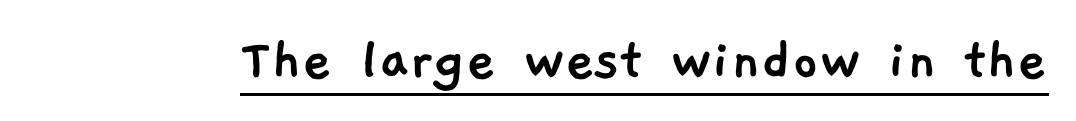
The image shows 64 px sans-serif type; set normal letter spacing, underlined; low stroke contrast and a medium x-height.
